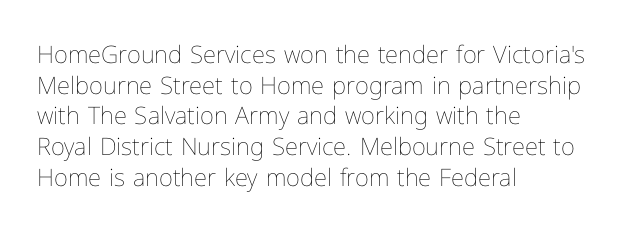
Is the type heavy? It reads as light-to-regular instead. Leftover space on each line is placed entirely after the last word. Characters follow at the spacing the type designer built in. The passage shown stacks its lines at a standard gap.
